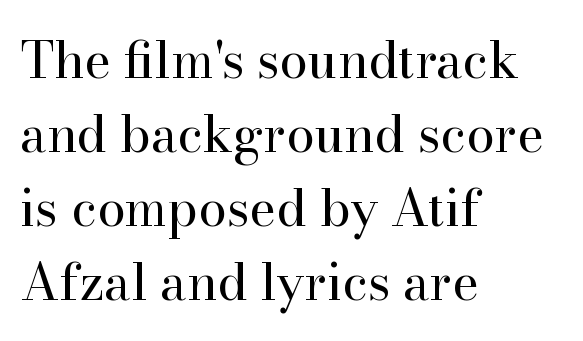
The letters advance in unequal steps, a hallmark of proportional type. The typesetter chose a ragged-right arrangement here. Weight: not bold — regular or lighter. Rows of type keep a routine distance in the vertical direction. Typographically, this falls in the serif category. Beneath every word, the page is bare.
